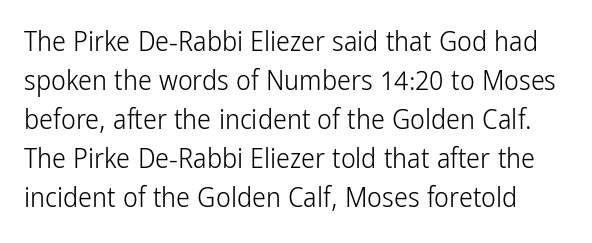
Q: Is the text bold? A: No.
Q: Is the text italic (slanted)? A: No, it is upright.
Q: Is the typeface a serif or a sans-serif typeface? A: Sans-serif.
Q: Is the text underlined? A: No.
Q: Is the spacing between letters normal or unusually wide? A: Normal.
Q: Is the spacing between lines tight, normal or loose? A: Normal.
Q: Width (condensed, normal, or wide)? A: Condensed.
Q: Stroke contrast? A: Low.
Q: x-height? A: Medium.
Q: Monospaced? A: No.
